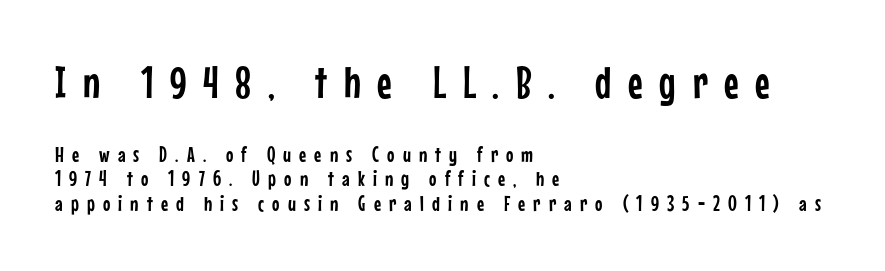
Q: Is the text italic (slanted)? A: No, it is upright.
Q: Is the typeface a serif or a sans-serif typeface? A: Sans-serif.
Q: Is the text underlined? A: No.
Q: How is the paragraph aligned? A: Left-aligned.
Q: Is the spacing between letters normal or unusually wide? A: Unusually wide.
Q: Is the spacing between lines tight, normal or loose? A: Tight.
Q: Which block of text is set in a larger size, the first (top) or the second (bottom)? A: The first (top) one.
Q: Width (condensed, normal, or wide)? A: Condensed.
Q: Stroke contrast? A: Low.
Q: x-height? A: Medium.
Q: Monospaced? A: No.
